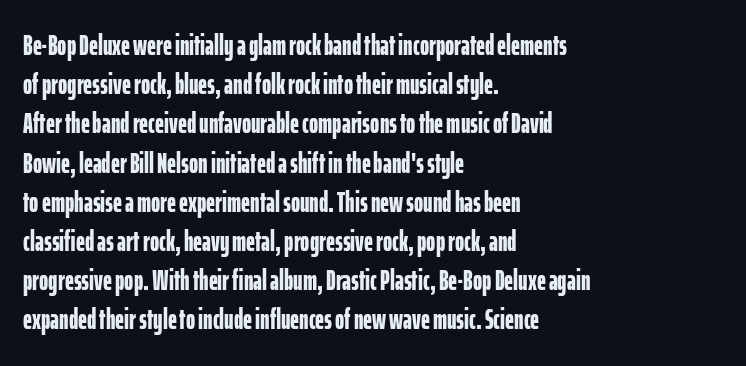
The image shows 28 px bold, condensed sans-serif type, upright; set left-aligned, normal line spacing (1.4x), normal letter spacing, not underlined; low stroke contrast and a medium x-height.
